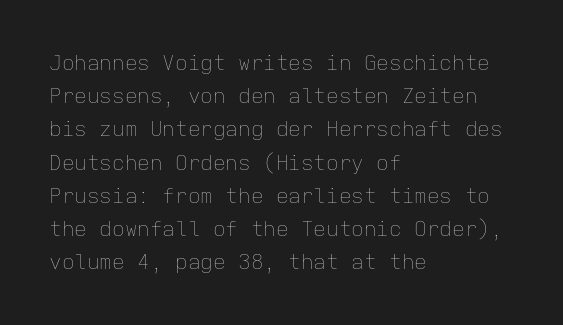
Q: Is the text bold? A: No.
Q: Is the text italic (slanted)? A: No, it is upright.
Q: Is the text underlined? A: No.
Q: How is the paragraph aligned? A: Left-aligned.
Q: Is the spacing between letters normal or unusually wide? A: Normal.
Q: Is the spacing between lines tight, normal or loose? A: Normal.
